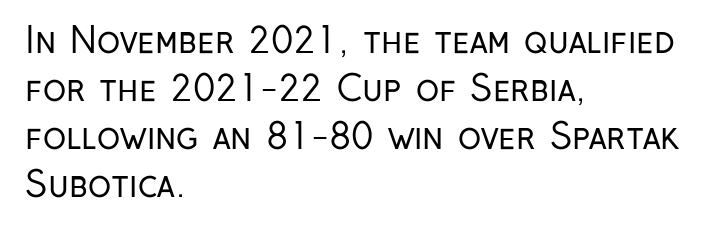
Serif or sans? Sans — the stroke terminals are bare. Regarding leading, the lines here are spaced in the standard way. These lines keep a tight, regular rhythm from letter to letter. The lettering stays uniformly vertical, giving the passage a roman look.
